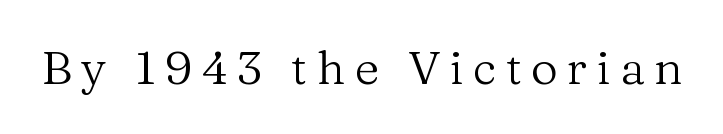
Q: Is the text bold? A: No.
Q: Is the text italic (slanted)? A: No, it is upright.
Q: Is the typeface a serif or a sans-serif typeface? A: Serif.
Q: Is the text underlined? A: No.
Q: Is the spacing between letters normal or unusually wide? A: Unusually wide.
Q: Width (condensed, normal, or wide)? A: Normal.
Q: Stroke contrast? A: Medium.
Q: x-height? A: Medium.
Q: Monospaced? A: No.
